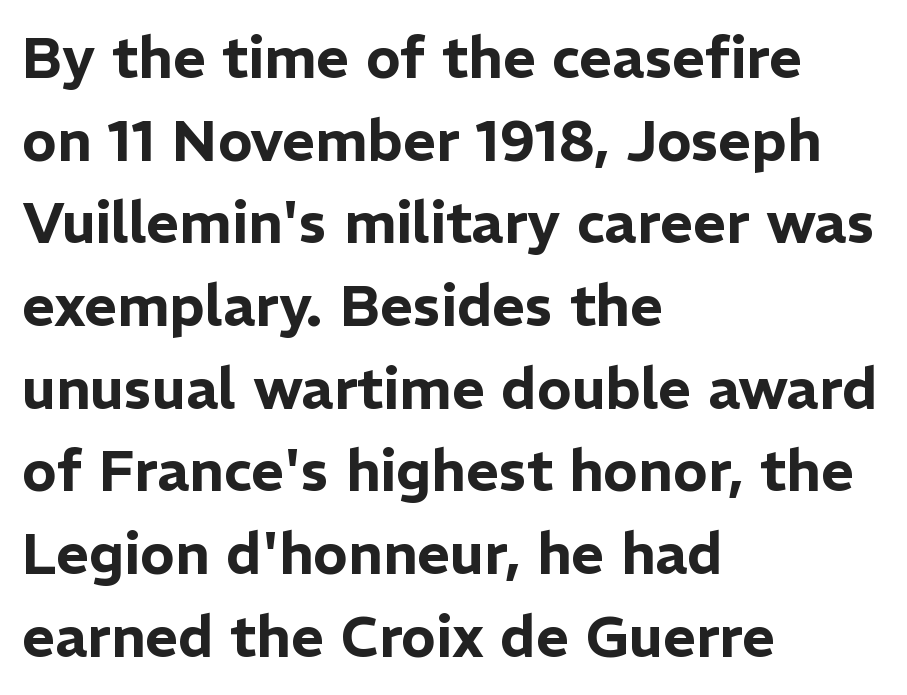
Q: Is the text italic (slanted)? A: No, it is upright.
Q: Is the typeface a serif or a sans-serif typeface? A: Sans-serif.
Q: Is the text underlined? A: No.
Q: How is the paragraph aligned? A: Left-aligned.
Q: Is the spacing between letters normal or unusually wide? A: Normal.
Q: Is the spacing between lines tight, normal or loose? A: Normal.
Q: Width (condensed, normal, or wide)? A: Normal.
Q: Stroke contrast? A: Low.
Q: x-height? A: Medium.
Q: Monospaced? A: No.
